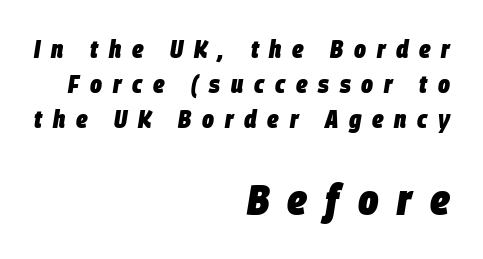
Letters rest on an invisible, unmarked baseline. A typesetter would call this proportional, since set widths differ per character. The typesetter chose a ragged-left arrangement here. One glance says typical: line gaps are just what's usual. Caption: expanded tracking, letters set apart.
